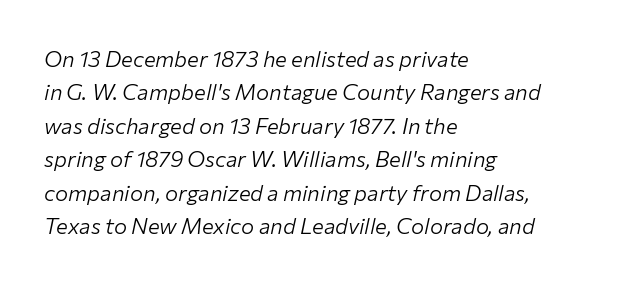
The image shows 22 px text type, italic (leaning right); set left-aligned, normal line spacing (1.52x), normal letter spacing, not underlined.
